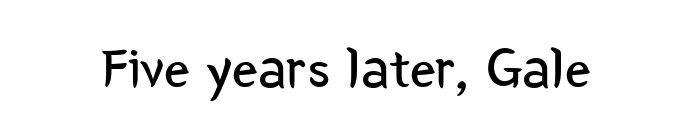
Q: Is the text bold? A: No.
Q: Is the text italic (slanted)? A: No, it is upright.
Q: Is the typeface a serif or a sans-serif typeface? A: Sans-serif.
Q: Is the text underlined? A: No.
Q: Is the spacing between letters normal or unusually wide? A: Normal.
Q: Width (condensed, normal, or wide)? A: Condensed.
Q: Stroke contrast? A: Low.
Q: x-height? A: Medium.
Q: Monospaced? A: No.
